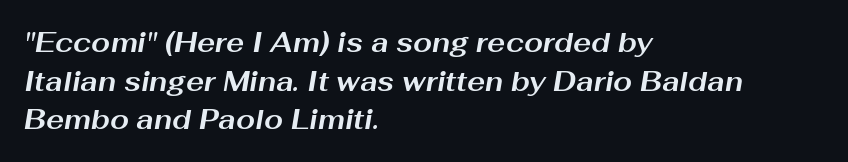
{"italic": "yes", "lean": "right", "slant_degrees": 10, "bold": "yes", "underline": "no", "align": "left", "line_spacing": "normal", "line_spacing_ratio": 1.43, "letter_spacing": "normal", "letter_spacing_em": 0.0, "glyph_px": 27}
